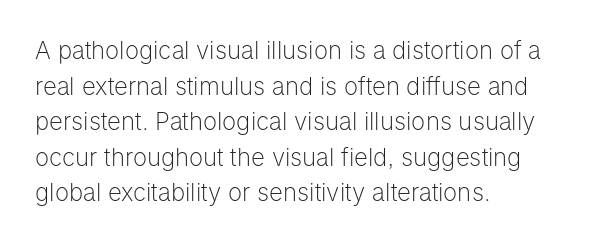
The image shows 24 px text type, upright; set left-aligned, normal line spacing (1.48x), normal letter spacing, not underlined.
